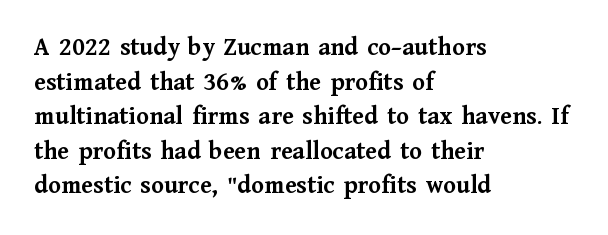
The image shows 26 px bold type, upright; set left-aligned, normal line spacing (1.33x), normal letter spacing, not underlined.
